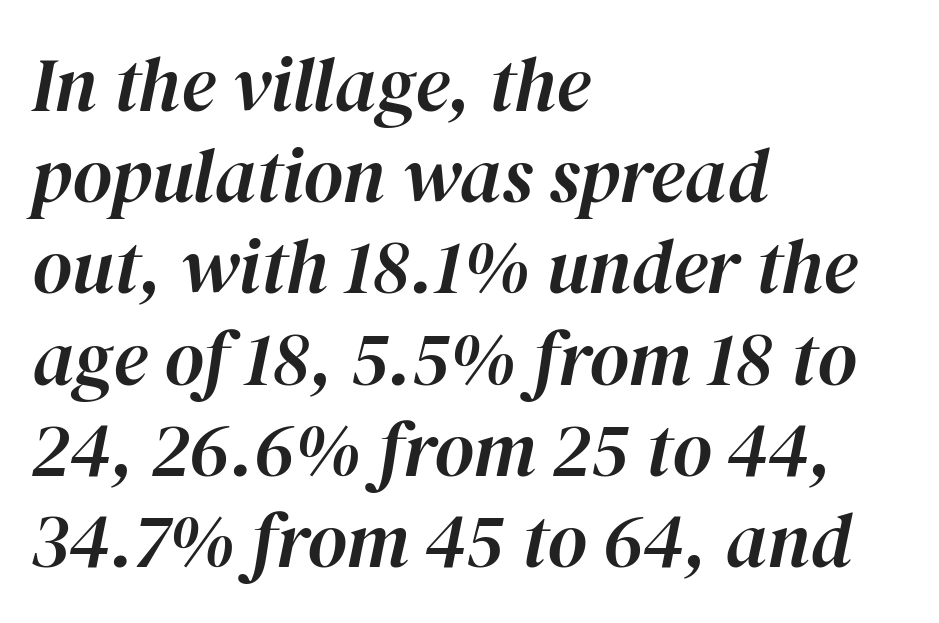
Q: Is the text italic (slanted)? A: Yes, it leans right by about 12 degrees.
Q: Is the text underlined? A: No.
Q: How is the paragraph aligned? A: Left-aligned.
Q: Is the spacing between letters normal or unusually wide? A: Normal.
Q: Width (condensed, normal, or wide)? A: Normal.
Q: Stroke contrast? A: High.
Q: x-height? A: Medium.
Q: Monospaced? A: No.
